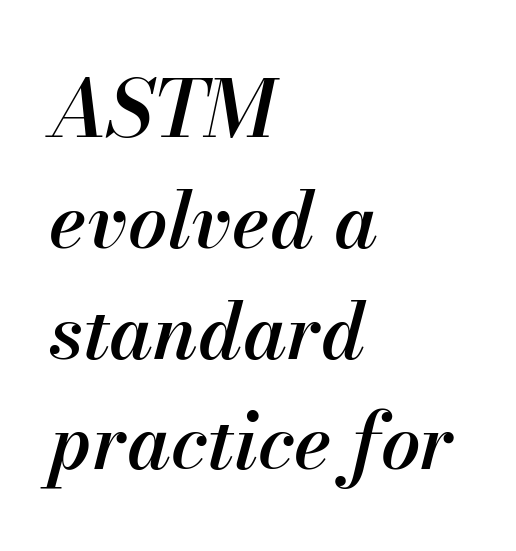
The image shows 78 px semibold type, italic (leaning right); set left-aligned, normal line spacing (1.42x), normal letter spacing, not underlined; medium stroke contrast and a small x-height.
